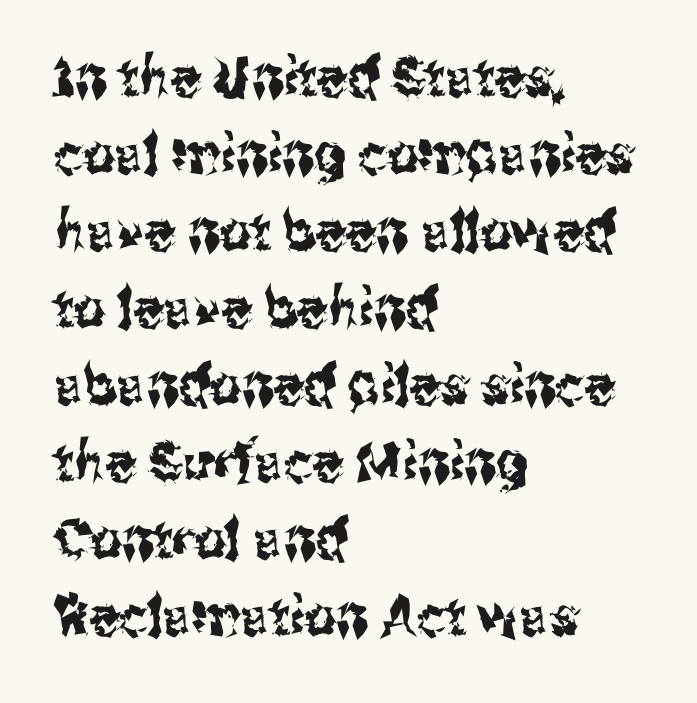
The image shows 55 px condensed sans-serif type, upright; set left-aligned, normal line spacing (1.4x), normal letter spacing, not underlined; medium stroke contrast and a medium x-height.
